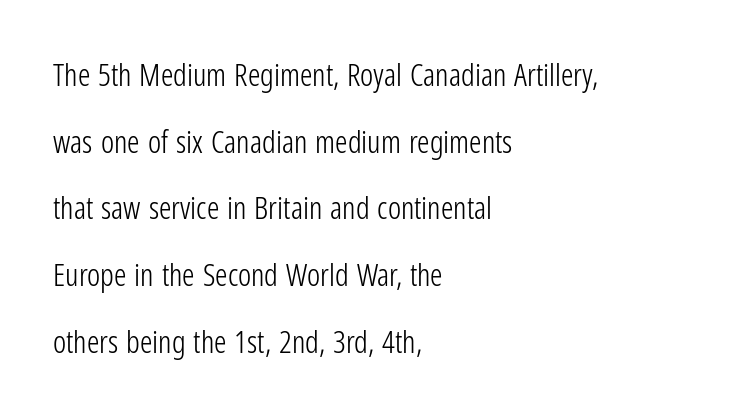
The image shows 31 px light, condensed sans-serif type, upright; set left-aligned, loose line spacing (2.15x), normal letter spacing, not underlined; low stroke contrast and a medium x-height.
